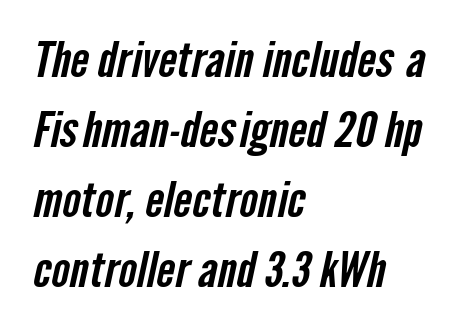
{"serif": "no", "width": "condensed", "stroke_contrast": "low", "x_height": "medium", "monospaced": "no", "underline": "no", "align": "left", "line_spacing": "normal", "line_spacing_ratio": 1.43, "letter_spacing": "normal", "letter_spacing_em": 0.0, "glyph_px": 49}
